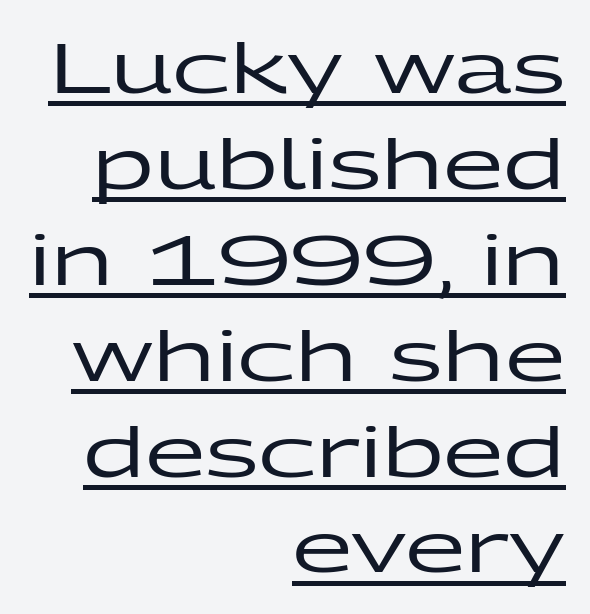
Q: Is the text italic (slanted)? A: No, it is upright.
Q: Is the typeface a serif or a sans-serif typeface? A: Sans-serif.
Q: Is the text underlined? A: Yes.
Q: How is the paragraph aligned? A: Right-aligned.
Q: Is the spacing between letters normal or unusually wide? A: Normal.
Q: Is the spacing between lines tight, normal or loose? A: Normal.
Q: Width (condensed, normal, or wide)? A: Wide.
Q: Stroke contrast? A: Low.
Q: x-height? A: Medium.
Q: Monospaced? A: No.
